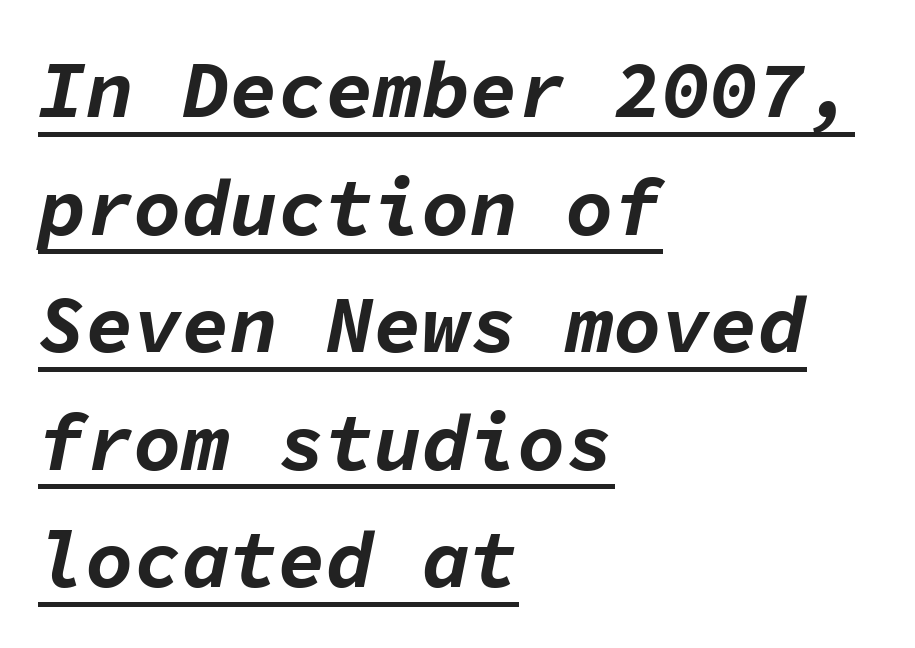
The rendering anchors every line to the left-hand side. Every character sits at an angle, as italics do. Notice how a bar underscores the lettering throughout. These lines keep a tight, regular rhythm from letter to letter.
